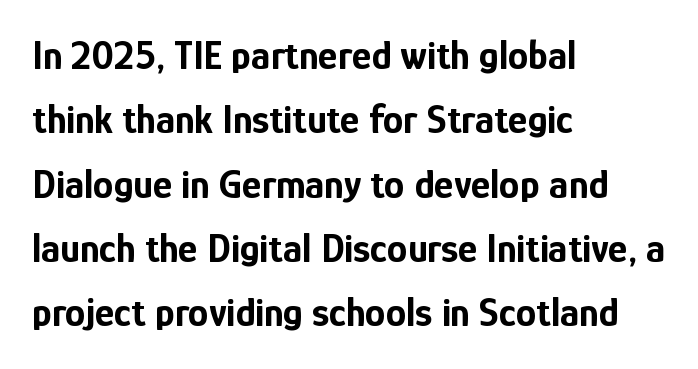
The image shows 41 px bold, condensed sans-serif type, upright; set left-aligned, normal line spacing (1.57x), normal letter spacing, not underlined; low stroke contrast and a medium x-height.
